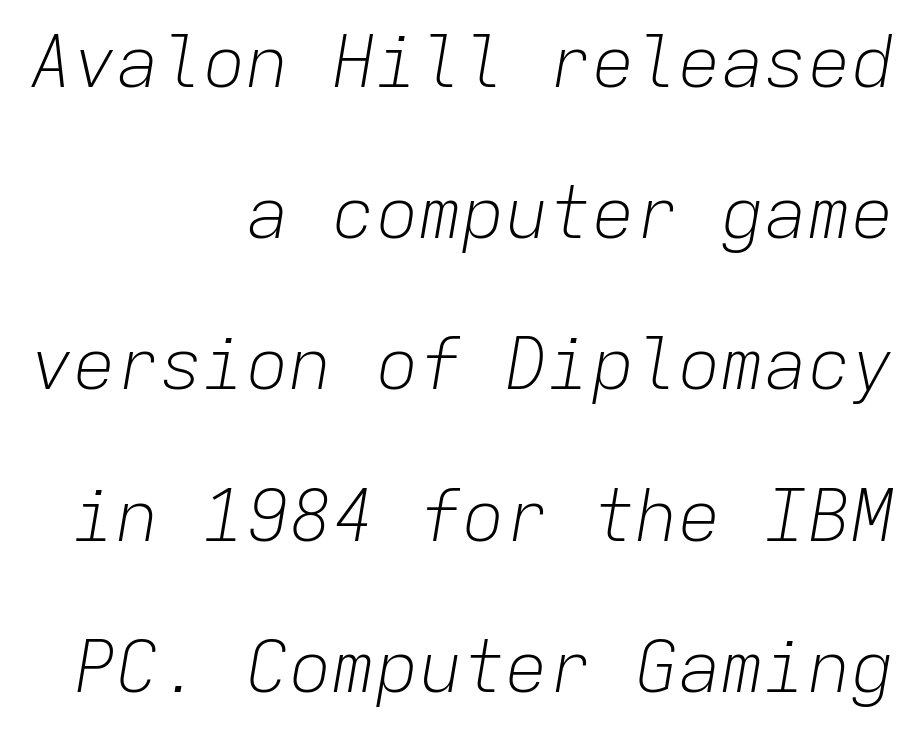
{"italic": "yes", "lean": "right", "slant_degrees": 9, "bold": "no", "weight": "light", "width": "normal", "stroke_contrast": "low", "x_height": "medium", "monospaced": "yes", "underline": "no", "align": "right", "line_spacing": "loose", "line_spacing_ratio": 2.1, "letter_spacing": "normal", "letter_spacing_em": 0.0, "glyph_px": 72}
